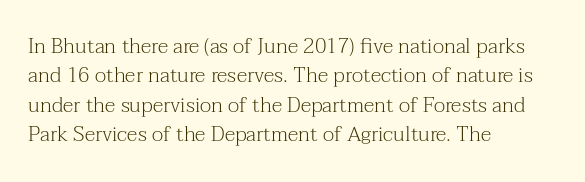
The image shows 21 px text type, upright; set left-aligned, normal line spacing (1.4x), normal letter spacing, not underlined.
